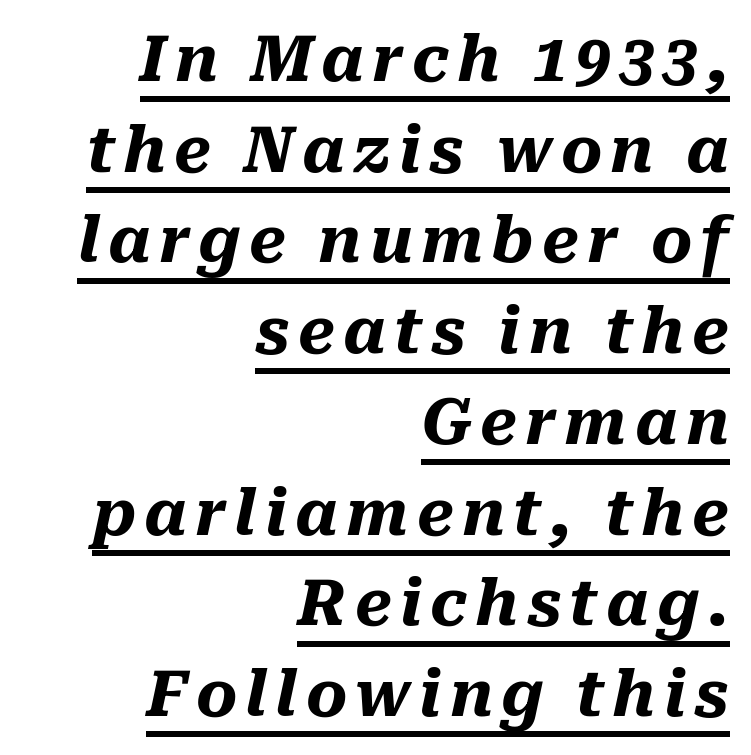
Is there much room between lines? A standard amount, neither cramped nor airy. Rendered with sloped, italic letterforms. These lines are set flush right with a ragged left edge. The rendering uses natural spacing where letterforms have individual widths. The specimen includes a rule beneath the text block's lines.
